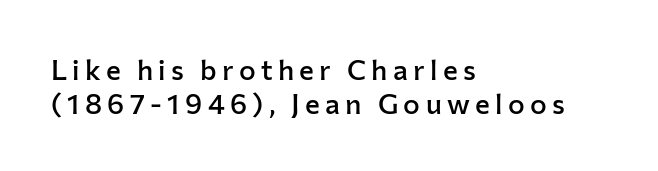
{"serif": "no", "italic": "no", "bold": "semi", "weight": "semibold", "width": "normal", "stroke_contrast": "low", "x_height": "medium", "monospaced": "no", "underline": "no", "align": "left", "line_spacing_ratio": 1.2, "glyph_px": 28}
